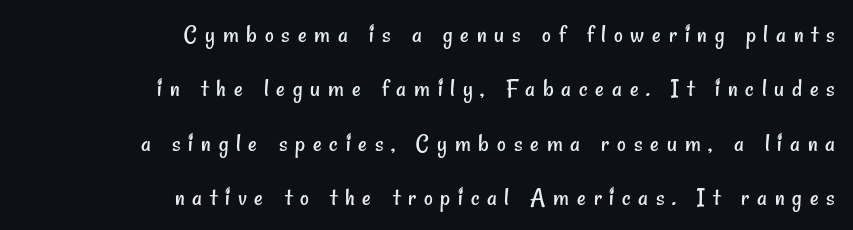
Does the leading feel generous? Absolutely, it's lavish. The text block is weighted toward the right margin, trailing off unevenly leftward. Unbolded letterforms with no extra heft. The space beneath each line is pristine and unruled. Is the letter spacing exaggerated? Yes — the characters are pushed far apart.
